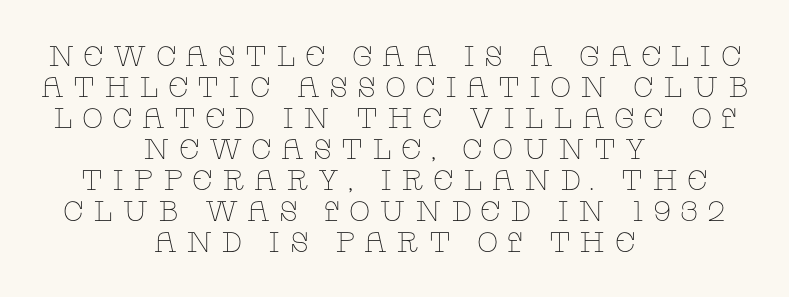
{"serif": "yes", "italic": "no", "bold": "no", "weight": "thin", "width": "wide", "stroke_contrast": "low", "x_height": "large", "monospaced": "no", "underline": "no", "align": "center", "line_spacing": "tight", "line_spacing_ratio": 1.11, "letter_spacing": "wide", "letter_spacing_em": 0.32, "glyph_px": 28}
